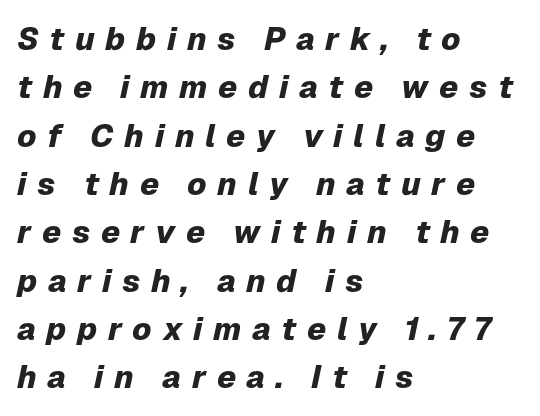
Q: Is the text bold? A: Yes.
Q: Is the text italic (slanted)? A: Yes, it leans right by about 12 degrees.
Q: Is the text underlined? A: No.
Q: How is the paragraph aligned? A: Left-aligned.
Q: Is the spacing between letters normal or unusually wide? A: Unusually wide.
Q: Is the spacing between lines tight, normal or loose? A: Normal.
Q: Width (condensed, normal, or wide)? A: Normal.
Q: Stroke contrast? A: Low.
Q: x-height? A: Medium.
Q: Monospaced? A: No.
